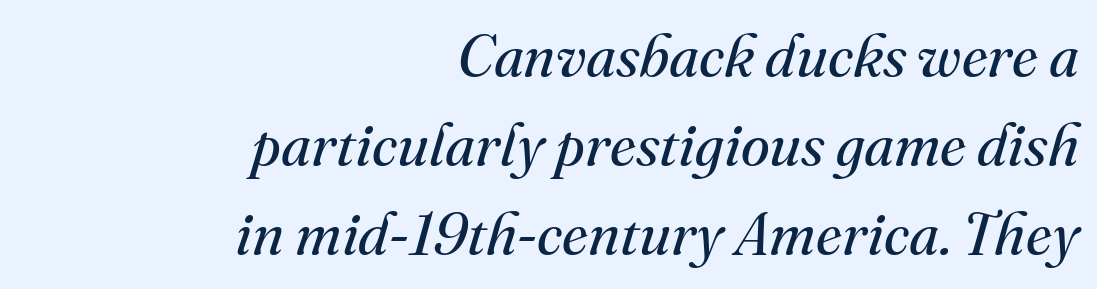
Q: Is the text bold? A: No.
Q: Is the text italic (slanted)? A: Yes, it leans right by about 16 degrees.
Q: Is the typeface a serif or a sans-serif typeface? A: Serif.
Q: Is the text underlined? A: No.
Q: How is the paragraph aligned? A: Right-aligned.
Q: Is the spacing between letters normal or unusually wide? A: Normal.
Q: Is the spacing between lines tight, normal or loose? A: Normal.
Q: Width (condensed, normal, or wide)? A: Normal.
Q: Stroke contrast? A: Medium.
Q: x-height? A: Small.
Q: Monospaced? A: No.
